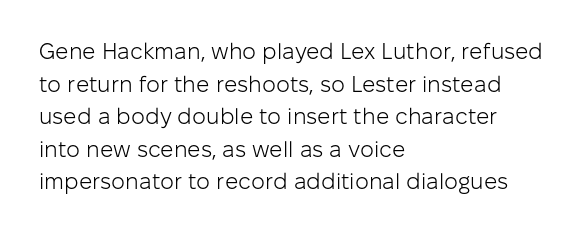
Q: Is the text bold? A: No.
Q: Is the text italic (slanted)? A: No, it is upright.
Q: Is the text underlined? A: No.
Q: How is the paragraph aligned? A: Left-aligned.
Q: Is the spacing between letters normal or unusually wide? A: Normal.
Q: Is the spacing between lines tight, normal or loose? A: Normal.
